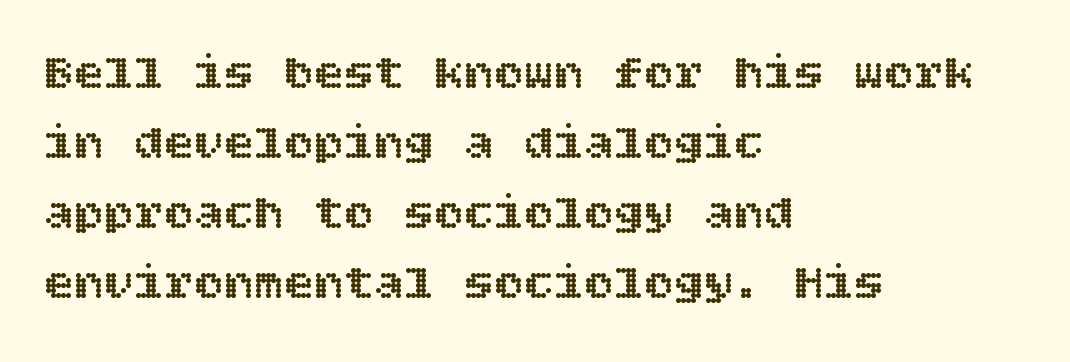
{"italic": "no", "width": "normal", "x_height": "large", "underline": "no", "align": "left", "line_spacing": "normal", "line_spacing_ratio": 1.4, "letter_spacing": "normal", "letter_spacing_em": 0.0, "glyph_px": 50}
